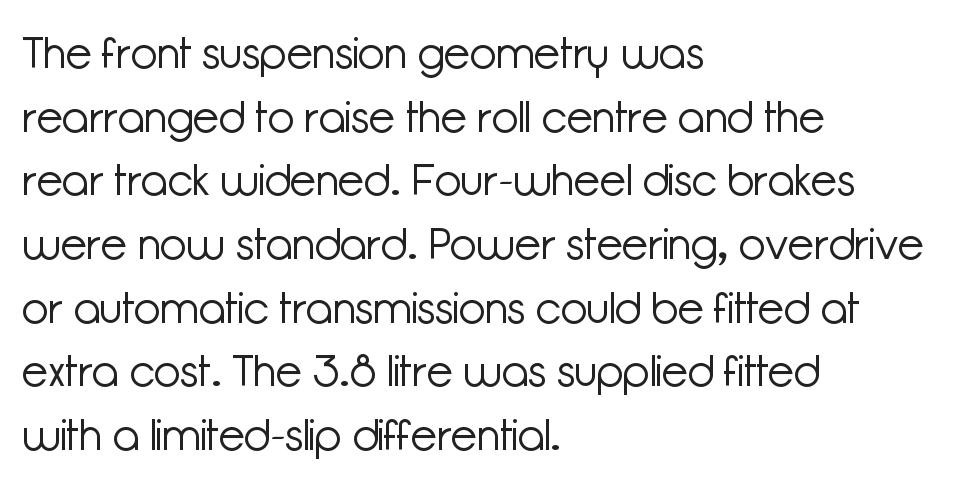
Q: Is the text bold? A: No.
Q: Is the text italic (slanted)? A: No, it is upright.
Q: Is the typeface a serif or a sans-serif typeface? A: Sans-serif.
Q: Is the text underlined? A: No.
Q: How is the paragraph aligned? A: Left-aligned.
Q: Is the spacing between letters normal or unusually wide? A: Normal.
Q: Is the spacing between lines tight, normal or loose? A: Normal.
Q: Width (condensed, normal, or wide)? A: Normal.
Q: Stroke contrast? A: Low.
Q: x-height? A: Medium.
Q: Monospaced? A: No.
